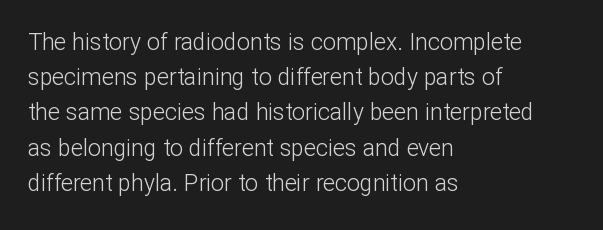
A typesetter would call this leading conventional body-copy spacing. Casual observation: everything's shoved over to the left. Counters stay open thanks to moderate or lighter strokes. The lettering stays uniformly vertical, giving the passage a roman look. No extra tracking has been applied to these lines. The gap between lines stays unmarked.
